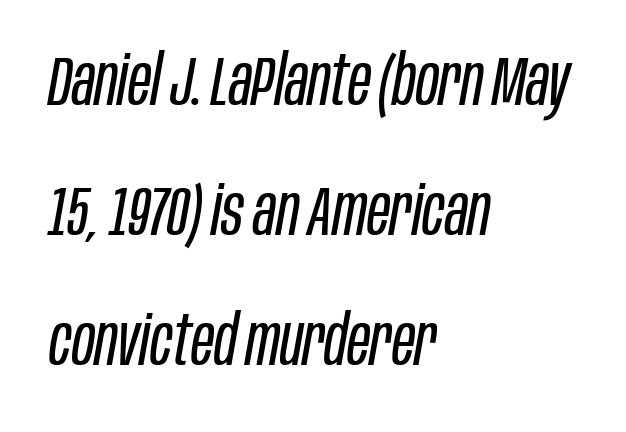
The image shows 70 px regular-weight, condensed type, italic (leaning right); set left-aligned, line spacing 1.86x, normal letter spacing, not underlined; low stroke contrast and a large x-height.
